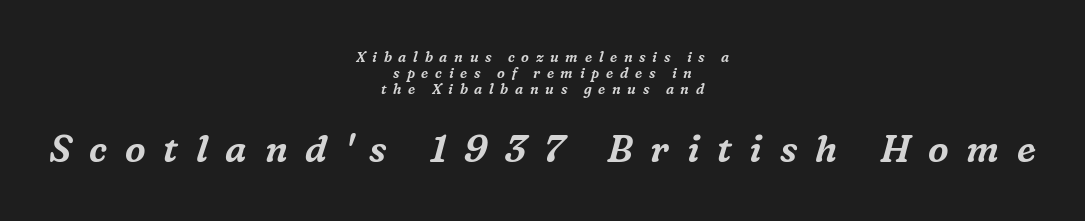
The image shows 37 px serif type, italic (leaning right); set centered, tight line spacing (1.13x), unusually wide letter spacing (+0.48 em), not underlined; the second (bottom) block is 2.64x larger; medium stroke contrast and a medium x-height.
